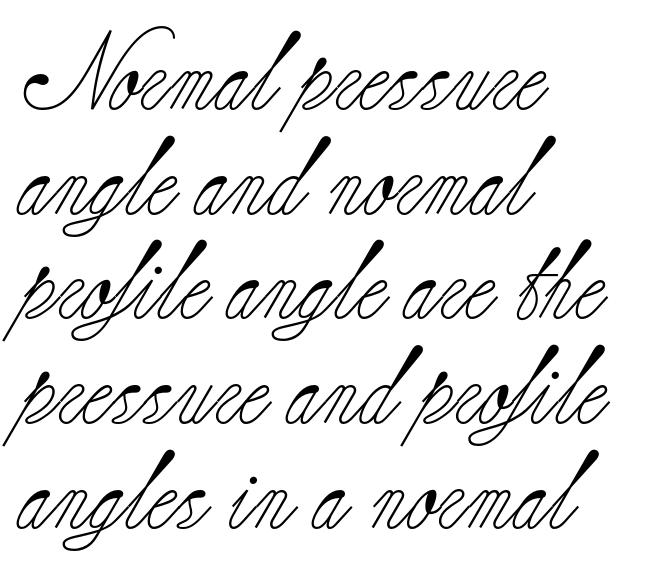
{"serif": "yes", "bold": "no", "weight": "light", "width": "normal", "stroke_contrast": "low", "x_height": "small", "monospaced": "no", "underline": "no", "align": "left", "line_spacing": "normal", "line_spacing_ratio": 1.36, "letter_spacing": "normal", "letter_spacing_em": 0.0, "glyph_px": 77}
